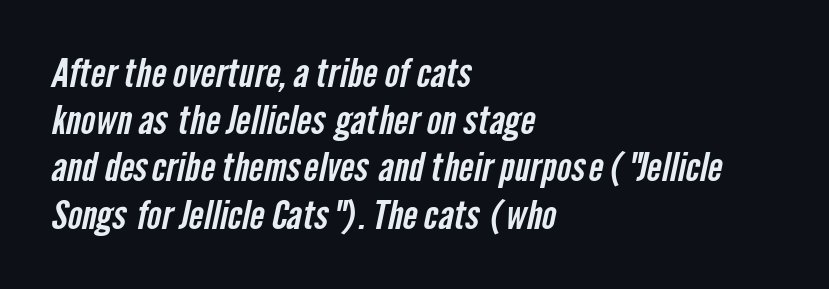
The letters advance in unequal steps, a hallmark of proportional type. Examine the stroke ends and you'll find no serifs. Here the glyphs are tracked normally, forming tight word shapes. Line beginnings align vertically; line endings do not.
